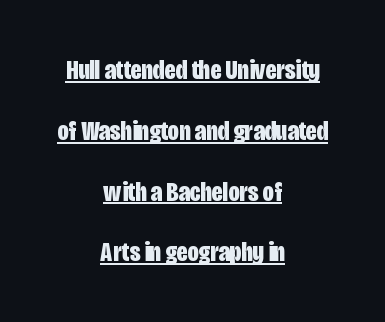
The image shows 28 px bold, condensed sans-serif type, upright; set centered, loose line spacing (2.17x), normal letter spacing, underlined; low stroke contrast and a large x-height.
